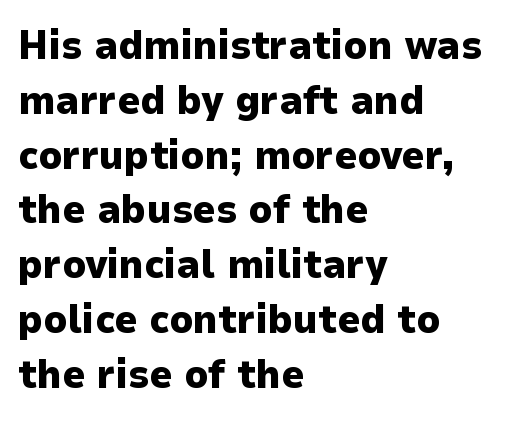
The image shows 40 px heavy sans-serif type, upright; set left-aligned, normal line spacing (1.37x), normal letter spacing, not underlined; low stroke contrast and a medium x-height.
